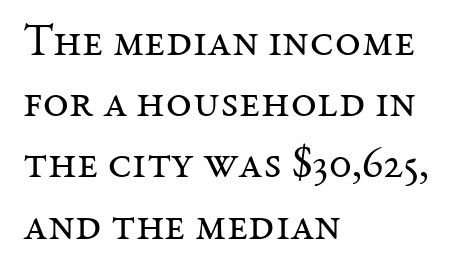
The image shows 45 px regular-weight serif type, upright; set left-aligned, normal line spacing (1.36x), normal letter spacing, not underlined; medium stroke contrast and a medium x-height.
